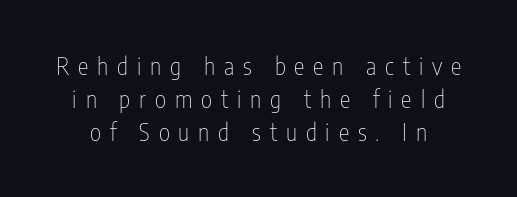
The image shows 24 px text type, upright; set normal line spacing (1.37x), unusually wide letter spacing (+0.37 em), not underlined.
